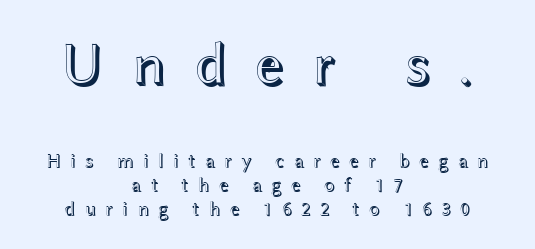
{"italic": "no", "width": "wide", "x_height": "medium", "monospaced": "no", "underline": "no", "align": "center", "line_spacing_ratio": 1.2, "letter_spacing": "wide", "letter_spacing_em": 0.44, "larger_block": "first", "size_ratio": 3.0, "glyph_px": 60}
